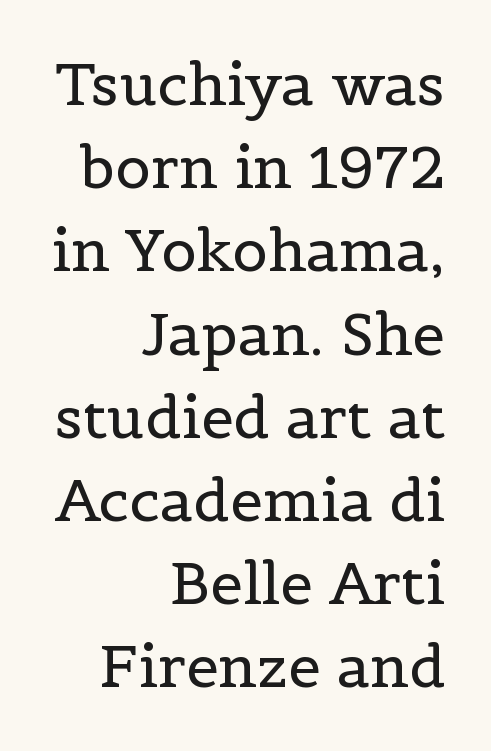
Q: Is the text bold? A: No.
Q: Is the text italic (slanted)? A: No, it is upright.
Q: Is the typeface a serif or a sans-serif typeface? A: Serif.
Q: Is the text underlined? A: No.
Q: How is the paragraph aligned? A: Right-aligned.
Q: Is the spacing between letters normal or unusually wide? A: Normal.
Q: Is the spacing between lines tight, normal or loose? A: Normal.
Q: Width (condensed, normal, or wide)? A: Normal.
Q: x-height? A: Medium.
Q: Monospaced? A: No.
